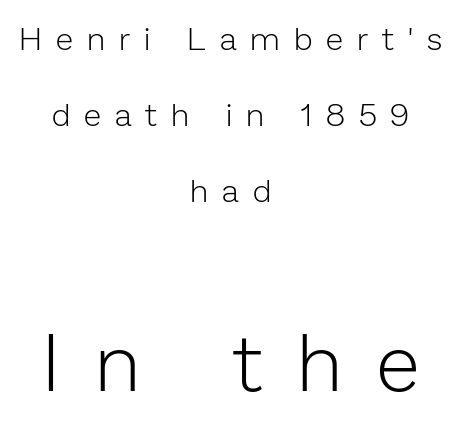
Q: Is the text bold? A: No.
Q: Is the text italic (slanted)? A: No, it is upright.
Q: Is the typeface a serif or a sans-serif typeface? A: Sans-serif.
Q: Is the text underlined? A: No.
Q: How is the paragraph aligned? A: Centered.
Q: Is the spacing between letters normal or unusually wide? A: Unusually wide.
Q: Is the spacing between lines tight, normal or loose? A: Loose.
Q: Which block of text is set in a larger size, the first (top) or the second (bottom)? A: The second (bottom) one.
Q: Width (condensed, normal, or wide)? A: Normal.
Q: Stroke contrast? A: Low.
Q: x-height? A: Medium.
Q: Monospaced? A: No.
